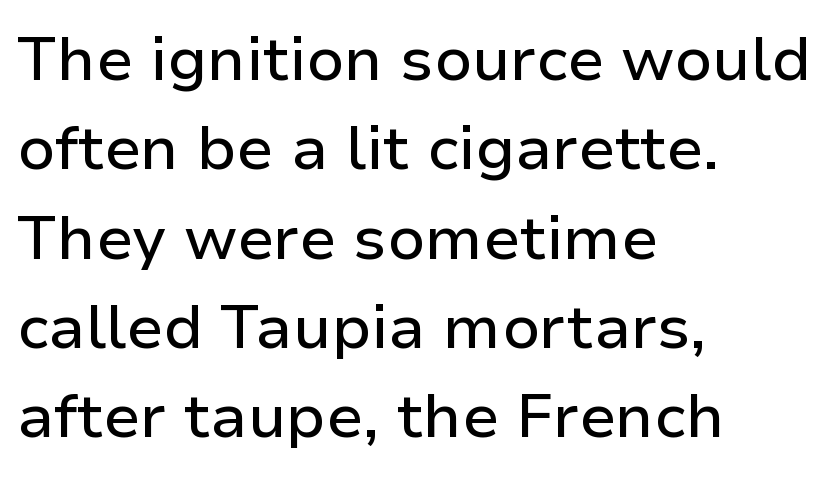
{"serif": "no", "italic": "no", "width": "normal", "stroke_contrast": "low", "x_height": "medium", "monospaced": "no", "underline": "no", "align": "left", "line_spacing": "normal", "line_spacing_ratio": 1.44, "letter_spacing": "normal", "letter_spacing_em": 0.0, "glyph_px": 62}
